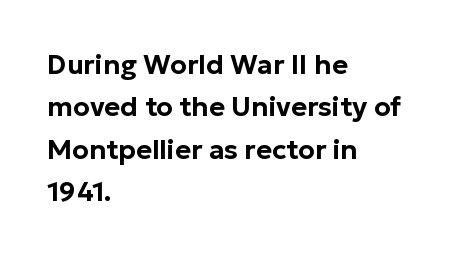
Q: Is the text italic (slanted)? A: No, it is upright.
Q: Is the text underlined? A: No.
Q: How is the paragraph aligned? A: Left-aligned.
Q: Is the spacing between letters normal or unusually wide? A: Normal.
Q: Is the spacing between lines tight, normal or loose? A: Normal.
